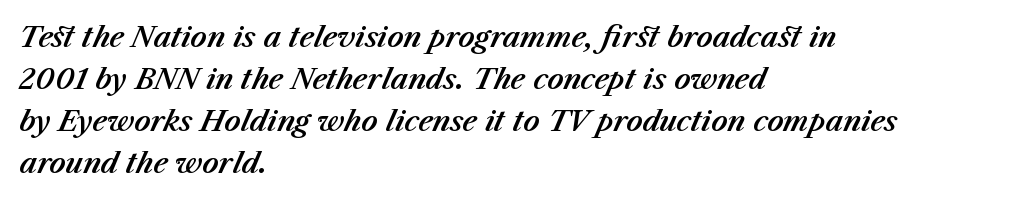
Q: Is the text italic (slanted)? A: Yes, it leans right by about 23 degrees.
Q: Is the text underlined? A: No.
Q: How is the paragraph aligned? A: Left-aligned.
Q: Is the spacing between letters normal or unusually wide? A: Normal.
Q: Is the spacing between lines tight, normal or loose? A: Normal.
Q: Width (condensed, normal, or wide)? A: Normal.
Q: Stroke contrast? A: Medium.
Q: x-height? A: Medium.
Q: Monospaced? A: No.
